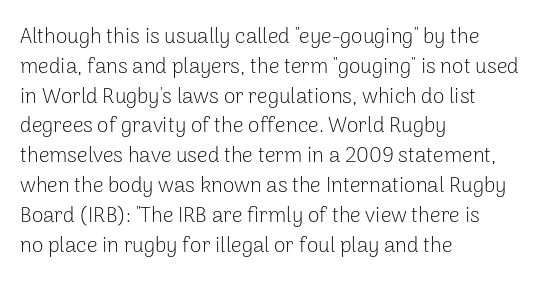
The image shows 21 px text type, upright; set left-aligned, normal line spacing (1.42x), normal letter spacing, not underlined.
